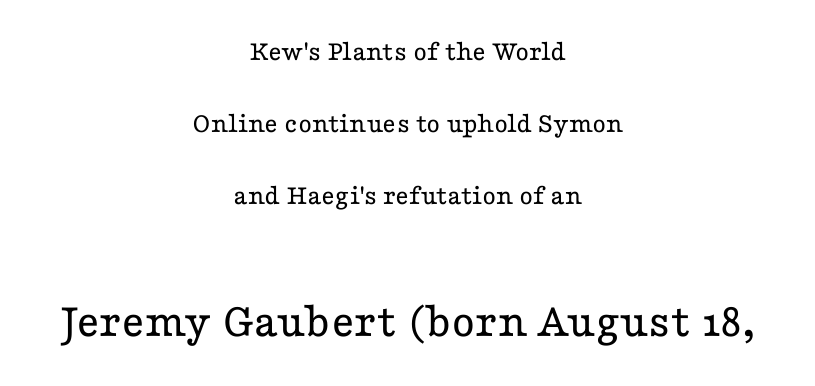
The image shows 50 px regular-weight, wide serif type, upright; set centered, loose line spacing (2.49x), normal letter spacing, not underlined; the second (bottom) block is 1.72x larger; low stroke contrast and a medium x-height.
